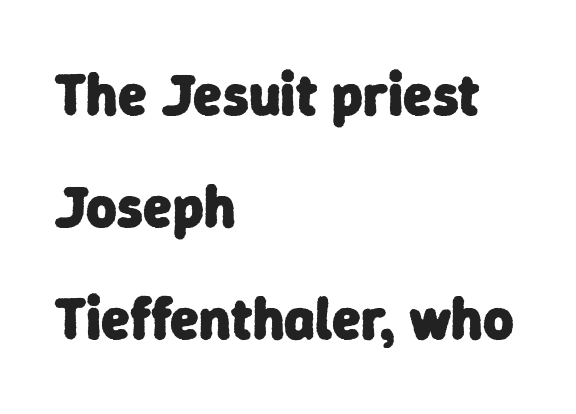
The image shows 59 px heavy sans-serif type; set left-aligned, loose line spacing (1.9x), normal letter spacing, not underlined; low stroke contrast and a medium x-height.
